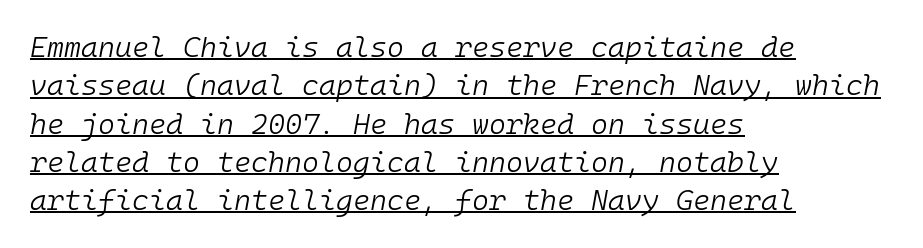
Q: Is the text bold? A: No.
Q: Is the text italic (slanted)? A: Yes, it leans right by about 10 degrees.
Q: Is the text underlined? A: Yes.
Q: How is the paragraph aligned? A: Left-aligned.
Q: Is the spacing between letters normal or unusually wide? A: Normal.
Q: Is the spacing between lines tight, normal or loose? A: Normal.
Q: Width (condensed, normal, or wide)? A: Normal.
Q: Stroke contrast? A: Low.
Q: x-height? A: Medium.
Q: Monospaced? A: Yes.
